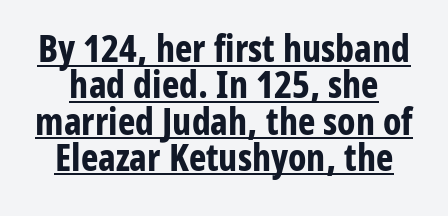
{"serif": "no", "italic": "no", "bold": "yes", "weight": "bold", "width": "condensed", "stroke_contrast": "low", "x_height": "medium", "monospaced": "no", "underline": "yes", "line_spacing": "tight", "line_spacing_ratio": 0.98, "letter_spacing": "normal", "letter_spacing_em": 0.0, "glyph_px": 37}
